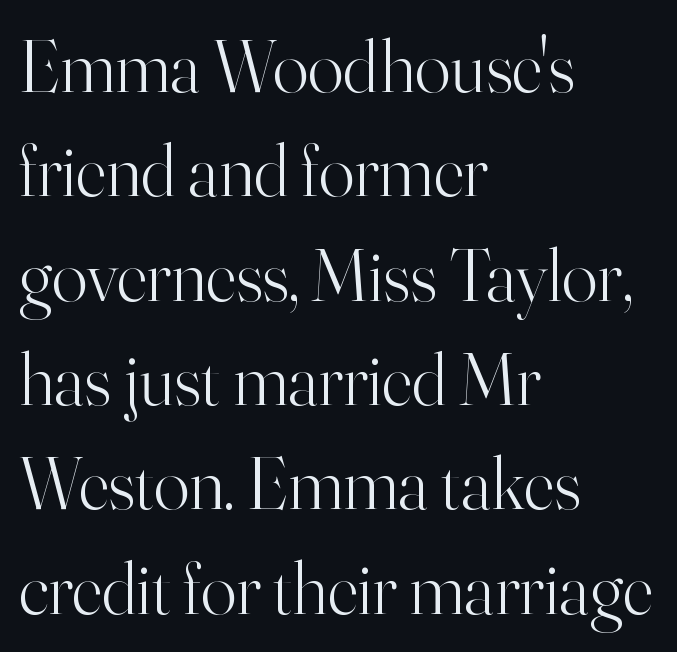
This sample is left-justified, so line endings fall wherever the words run out. Serif or sans? Serif — the stroke terminals have little feet. The rendering keeps characters at their native spacing. Whoever set this chose a conventional vertical rhythm. These lines are rendered in a variable-pitch font. The face looks like a standard text weight, possibly lighter.
